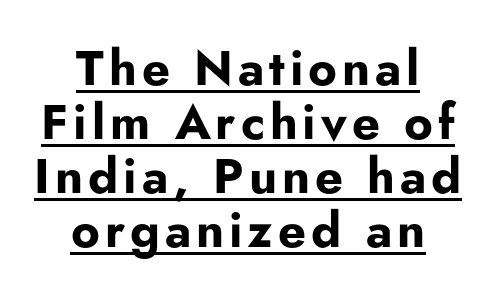
{"serif": "no", "italic": "no", "bold": "yes", "weight": "bold", "width": "normal", "stroke_contrast": "low", "x_height": "small", "monospaced": "no", "underline": "yes", "align": "center", "line_spacing": "tight", "line_spacing_ratio": 1.1, "glyph_px": 49}
